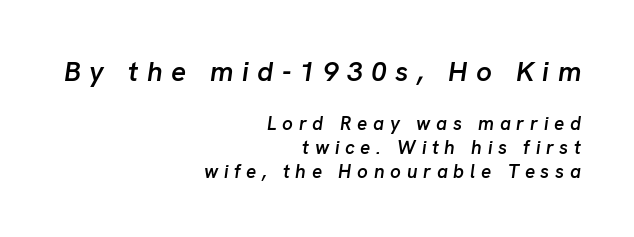
The image shows 28 px semibold type, italic (leaning right); set right-aligned, normal line spacing (1.26x), unusually wide letter spacing (+0.3 em), not underlined; the first (top) block is 1.47x larger; low stroke contrast and a medium x-height.
